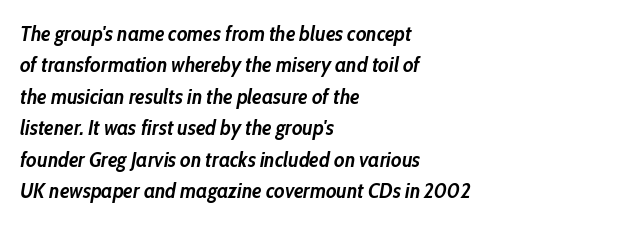
Q: Is the text bold? A: Yes.
Q: Is the text italic (slanted)? A: Yes, it leans right by about 10 degrees.
Q: Is the text underlined? A: No.
Q: How is the paragraph aligned? A: Left-aligned.
Q: Is the spacing between letters normal or unusually wide? A: Normal.
Q: Is the spacing between lines tight, normal or loose? A: Normal.
